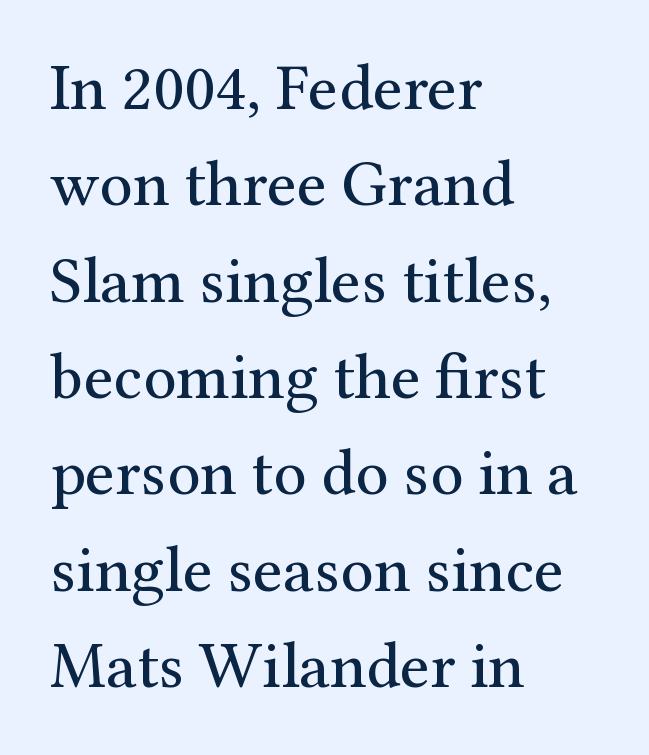
{"serif": "yes", "italic": "no", "bold": "no", "weight": "regular", "width": "normal", "stroke_contrast": "medium", "x_height": "medium", "monospaced": "no", "underline": "no", "align": "left", "line_spacing": "normal", "line_spacing_ratio": 1.46, "letter_spacing": "normal", "letter_spacing_em": 0.0, "glyph_px": 66}
